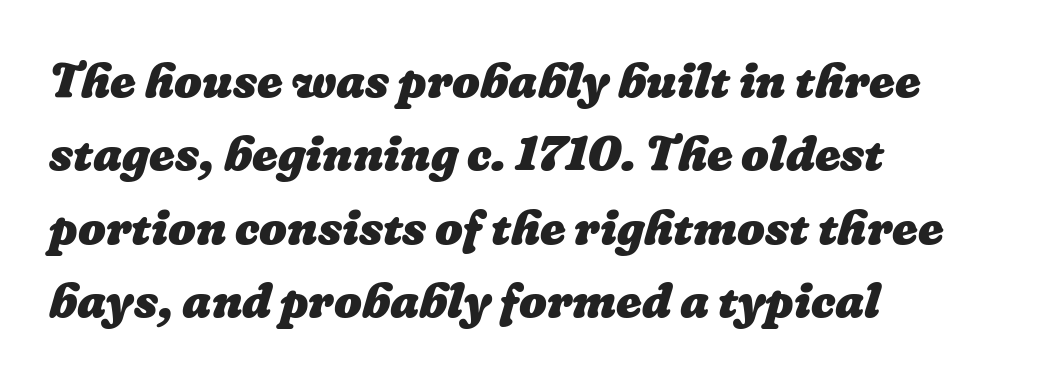
The typesetter chose a ragged-right arrangement here. Any mark beneath the type? The region is blank. The rendering uses a bold face; every stroke is thick and dark. Do the characters align in a grid? No, the font is proportional. The rows are spaced the way most documents space them. Here the glyphs are tracked normally, forming tight word shapes.
